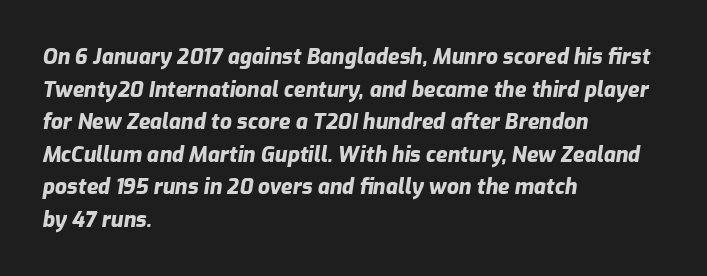
Q: Is the text bold? A: Yes.
Q: Is the text italic (slanted)? A: Yes, it leans right by about 9 degrees.
Q: Is the text underlined? A: No.
Q: How is the paragraph aligned? A: Left-aligned.
Q: Is the spacing between letters normal or unusually wide? A: Normal.
Q: Is the spacing between lines tight, normal or loose? A: Normal.
